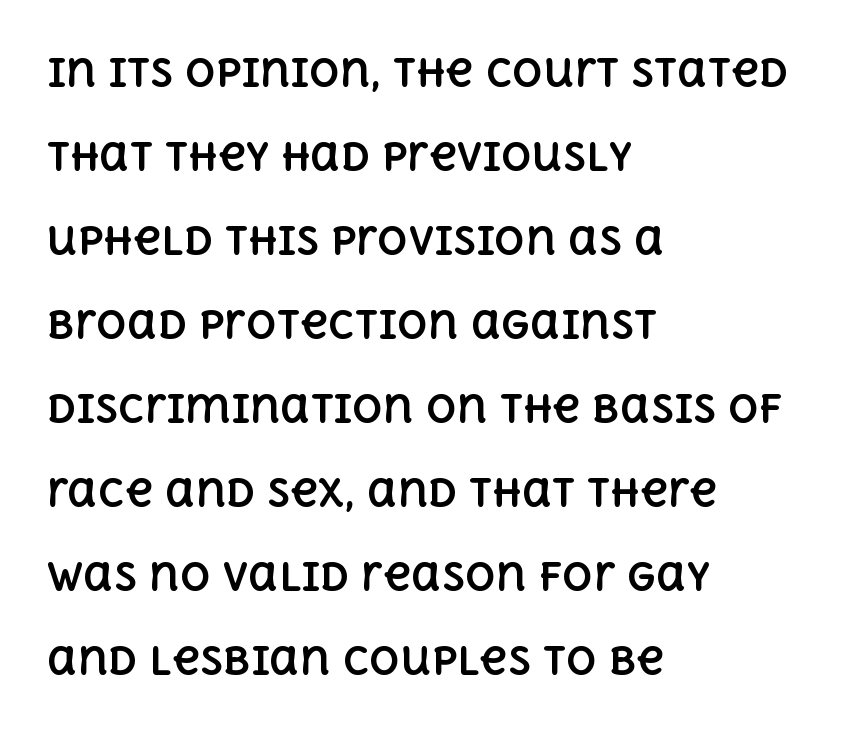
{"italic": "no", "bold": "yes", "weight": "bold", "width": "normal", "x_height": "large", "monospaced": "no", "underline": "no", "align": "left", "line_spacing": "loose", "line_spacing_ratio": 2.21, "letter_spacing": "normal", "letter_spacing_em": 0.0, "glyph_px": 38}
